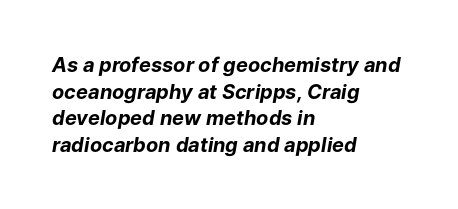
Every letter is thick-stroked: bold, no question. The letterforms sit shoulder to shoulder at normal distance. An italicized treatment has been applied to the whole sample. All the whitespace from short lines collects on the right. Clear beneath every line of the passage. Compared with typical paragraphs, the rows here are spaced about the same.
